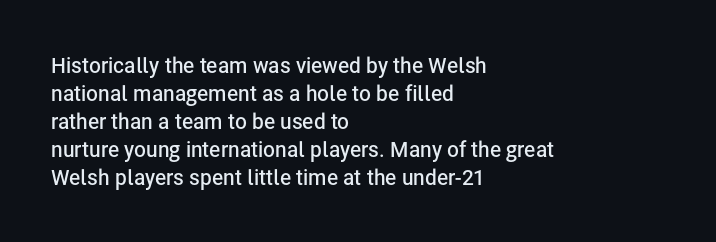
{"italic": "no", "bold": "semi", "underline": "no", "align": "left", "line_spacing": "normal", "line_spacing_ratio": 1.33, "letter_spacing": "normal", "letter_spacing_em": 0.0, "glyph_px": 21}
